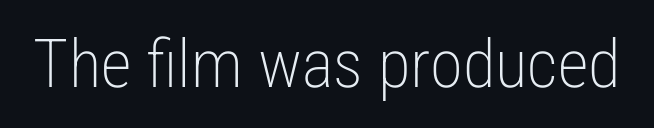
The typography opts for an upright posture over an oblique one. Nothing unusual about the tracking: characters are spaced as the font intends. No extra ink here — the face is not bold. Here the designer chose a conventional face with non-uniform glyph widths. The passage shown is not underscored anywhere.
